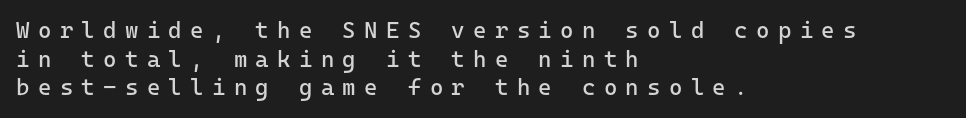
{"italic": "no", "bold": "no", "underline": "no", "align": "left", "line_spacing": "normal", "line_spacing_ratio": 1.25, "letter_spacing": "wide", "letter_spacing_em": 0.36, "glyph_px": 23}
